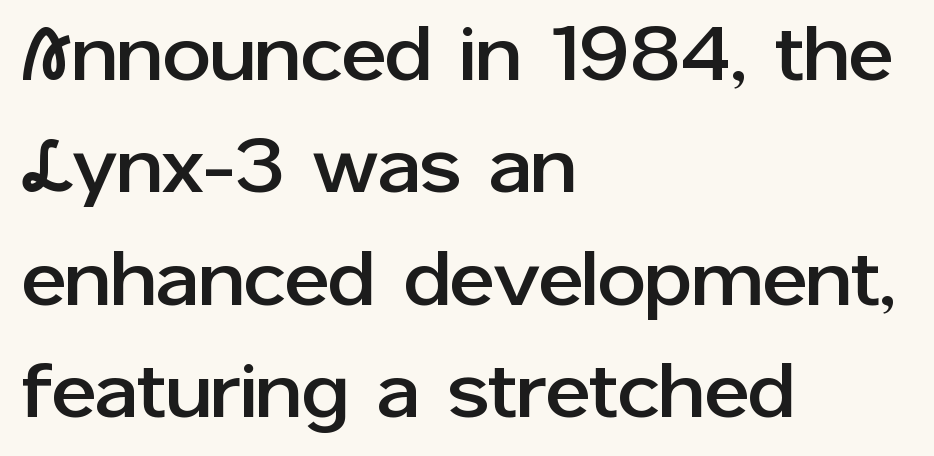
{"serif": "no", "italic": "no", "width": "normal", "stroke_contrast": "low", "x_height": "medium", "monospaced": "no", "underline": "no", "align": "left", "line_spacing": "normal", "line_spacing_ratio": 1.48, "letter_spacing": "normal", "letter_spacing_em": 0.0, "glyph_px": 76}
